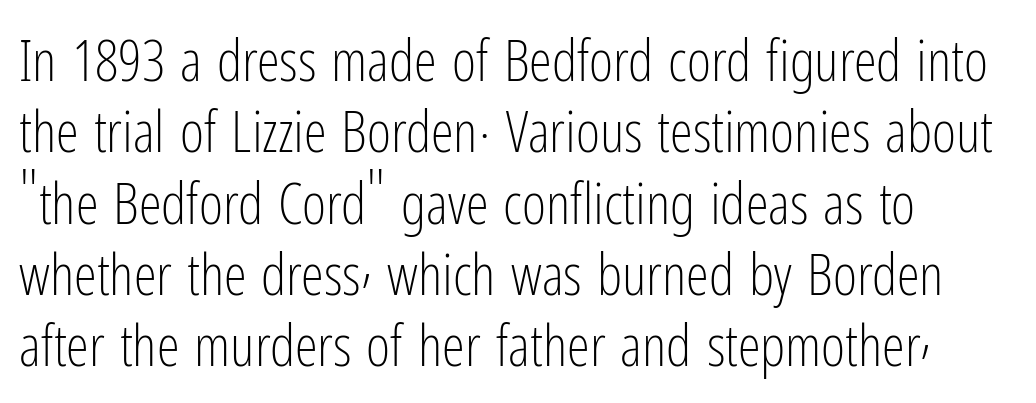
Character widths vary here, with narrow letters taking less room than wide ones. In terms of letterspacing, this is plain default setting. I'd call this a sans setting — the letters go barefoot. Bold? No — there's no thickening of the strokes. Which margin do the lines hug? The left one — the right edge is uneven.
